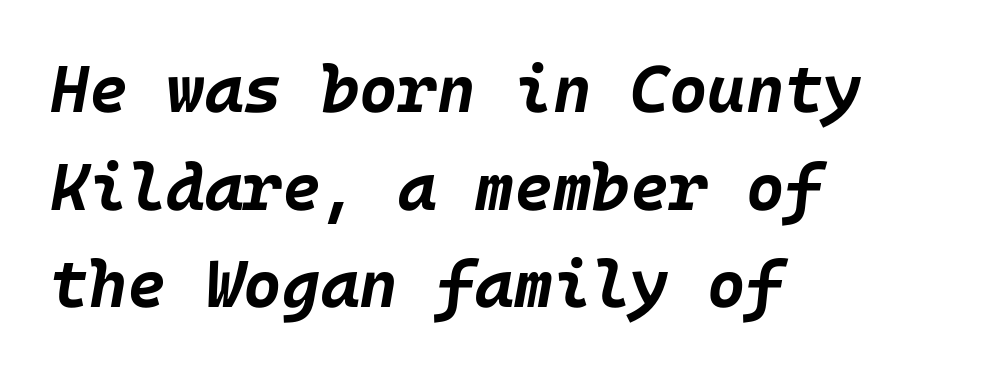
Q: Is the text bold? A: Yes.
Q: Is the text italic (slanted)? A: Yes, it leans right by about 10 degrees.
Q: Is the text underlined? A: No.
Q: How is the paragraph aligned? A: Left-aligned.
Q: Is the spacing between letters normal or unusually wide? A: Normal.
Q: Is the spacing between lines tight, normal or loose? A: Normal.
Q: Width (condensed, normal, or wide)? A: Normal.
Q: Stroke contrast? A: Low.
Q: x-height? A: Large.
